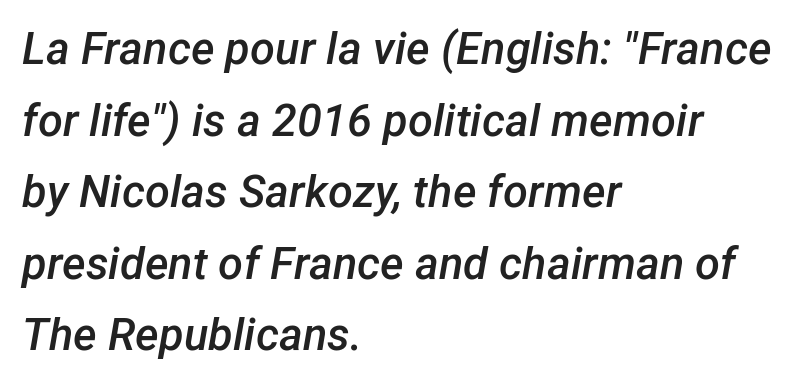
The image shows 45 px semibold type, italic (leaning right); set left-aligned, normal line spacing (1.59x), normal letter spacing, not underlined; low stroke contrast and a medium x-height.
